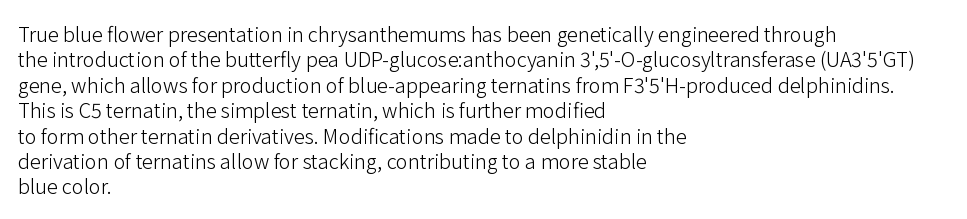
Q: Is the text bold? A: No.
Q: Is the text italic (slanted)? A: No, it is upright.
Q: Is the text underlined? A: No.
Q: How is the paragraph aligned? A: Left-aligned.
Q: Is the spacing between letters normal or unusually wide? A: Normal.
Q: Is the spacing between lines tight, normal or loose? A: Normal.
